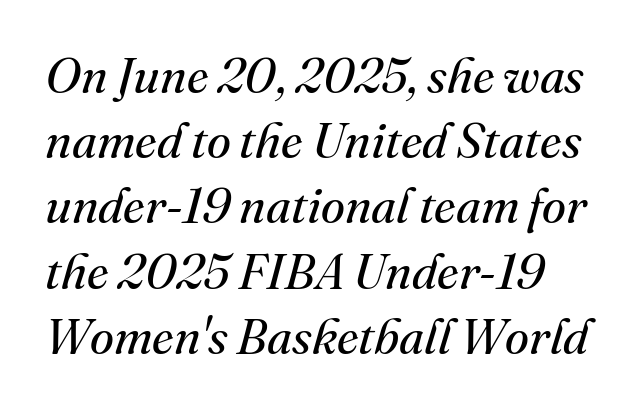
Is the type heavy? It reads as light-to-regular instead. A typesetter would call this zero additional tracking. Would a proofreader flag this as italicized? Yes. Little horizontal feet cap the strokes, marking this as serif type.
